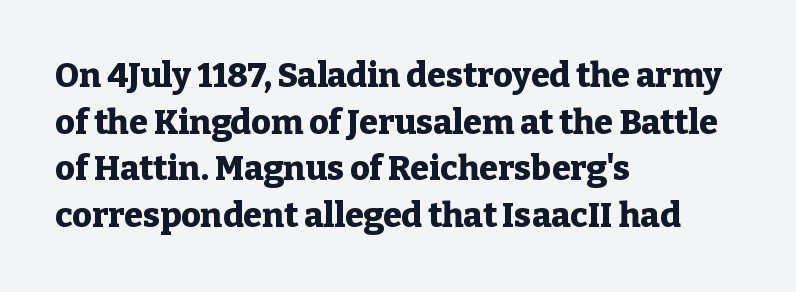
The image shows 34 px heavy serif type, upright; set left-aligned, normal line spacing (1.37x), normal letter spacing, not underlined; low stroke contrast and a medium x-height.
